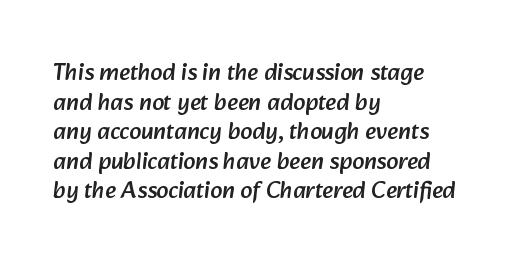
Q: Is the text underlined? A: No.
Q: How is the paragraph aligned? A: Left-aligned.
Q: Is the spacing between letters normal or unusually wide? A: Normal.
